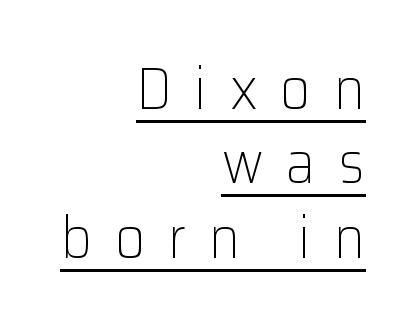
Q: Is the text bold? A: No.
Q: Is the text italic (slanted)? A: No, it is upright.
Q: Is the typeface a serif or a sans-serif typeface? A: Sans-serif.
Q: Is the text underlined? A: Yes.
Q: How is the paragraph aligned? A: Right-aligned.
Q: Is the spacing between letters normal or unusually wide? A: Unusually wide.
Q: Is the spacing between lines tight, normal or loose? A: Normal.
Q: Width (condensed, normal, or wide)? A: Normal.
Q: Stroke contrast? A: Low.
Q: x-height? A: Medium.
Q: Monospaced? A: No.
